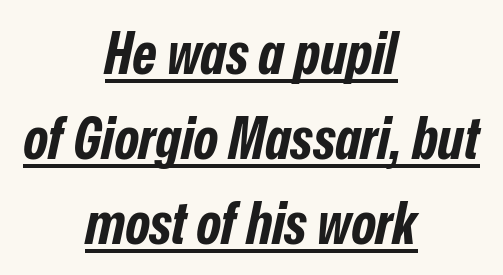
{"italic": "yes", "lean": "right", "slant_degrees": 12, "bold": "yes", "weight": "bold", "width": "condensed", "stroke_contrast": "low", "x_height": "medium", "monospaced": "no", "underline": "yes", "align": "center", "line_spacing": "normal", "line_spacing_ratio": 1.44, "letter_spacing": "normal", "letter_spacing_em": 0.0, "glyph_px": 59}
